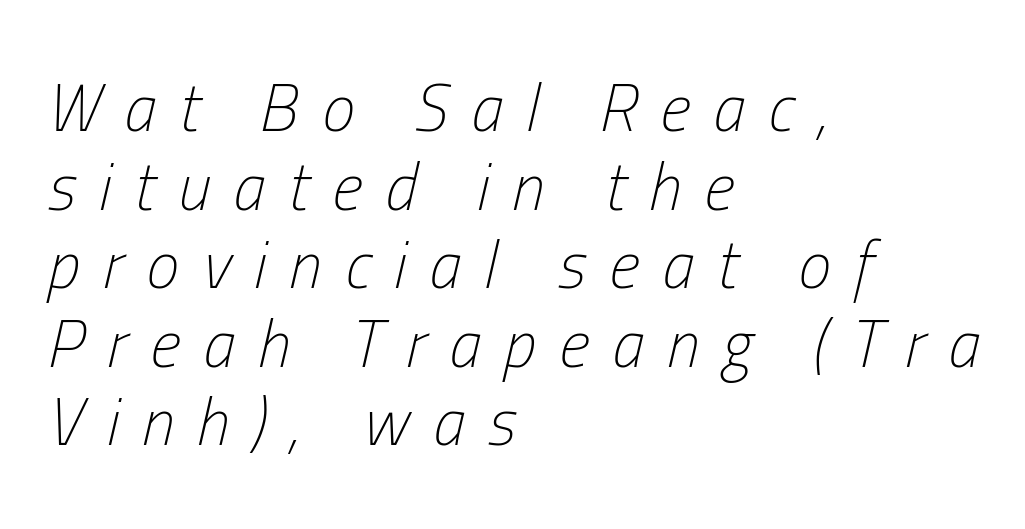
{"italic": "yes", "lean": "right", "slant_degrees": 13, "bold": "no", "weight": "light", "width": "condensed", "stroke_contrast": "low", "x_height": "medium", "monospaced": "no", "underline": "no", "align": "left", "line_spacing_ratio": 1.19, "letter_spacing": "wide", "letter_spacing_em": 0.35, "glyph_px": 66}
